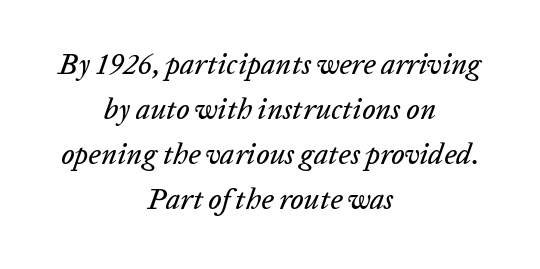
{"italic": "yes", "lean": "right", "slant_degrees": 20, "width": "normal", "stroke_contrast": "low", "x_height": "medium", "monospaced": "no", "underline": "no", "align": "center", "line_spacing": "normal", "line_spacing_ratio": 1.55, "letter_spacing": "normal", "letter_spacing_em": 0.0, "glyph_px": 29}
